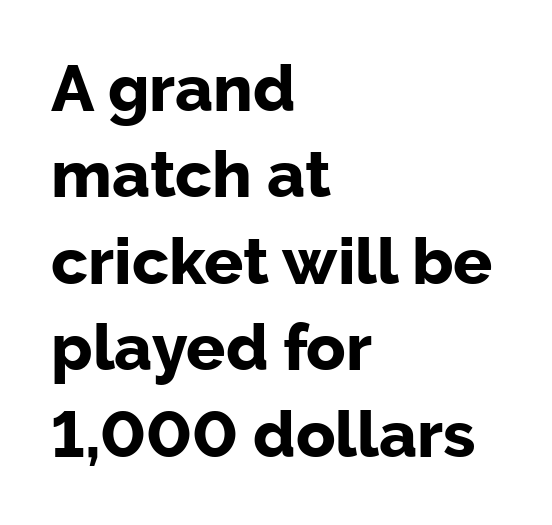
{"serif": "no", "italic": "no", "bold": "yes", "weight": "bold", "width": "normal", "stroke_contrast": "low", "x_height": "medium", "monospaced": "no", "underline": "no", "align": "left", "line_spacing": "normal", "line_spacing_ratio": 1.33, "letter_spacing": "normal", "letter_spacing_em": 0.0, "glyph_px": 65}
